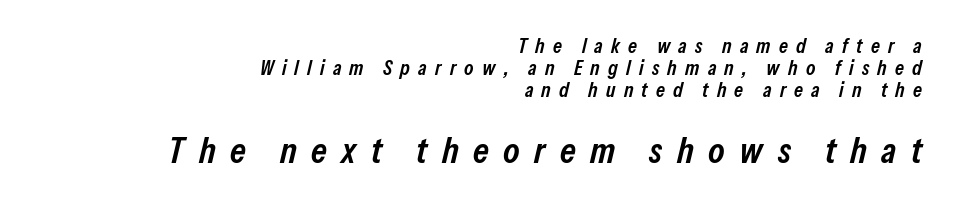
The ragged edge is on the left, which tells us the setting is flush right. Yep, that's italic — everything's leaning. The rendering uses natural spacing where letterforms have individual widths. What stands out about the letter spacing? Its width — letters are far apart.
